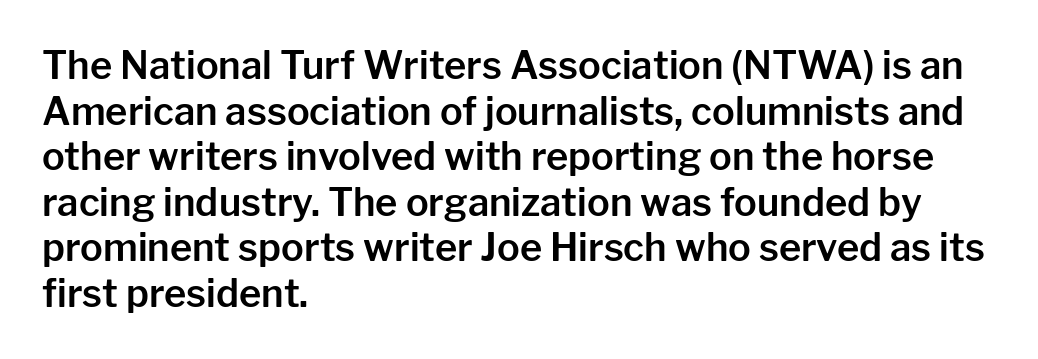
The glyphs in this specimen are sans serif. If you drew a line through each stem, it would be perfectly vertical. Do the characters align in a grid? No, the font is proportional. Tracking value appears to be zero — textbook default spacing.
